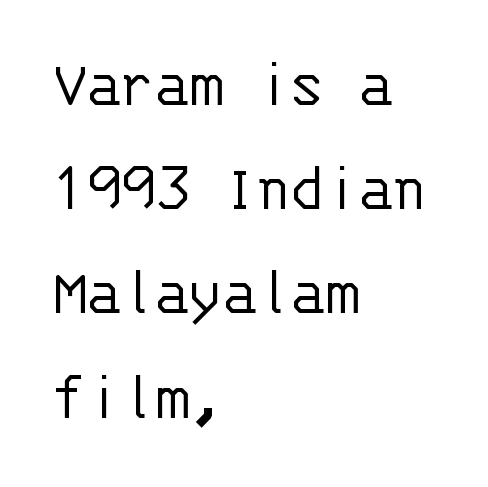
{"serif": "no", "italic": "no", "bold": "no", "weight": "light", "width": "normal", "stroke_contrast": "low", "x_height": "large", "monospaced": "yes", "underline": "no", "align": "left", "line_spacing": "normal", "line_spacing_ratio": 1.51, "letter_spacing": "normal", "letter_spacing_em": 0.0, "glyph_px": 69}
